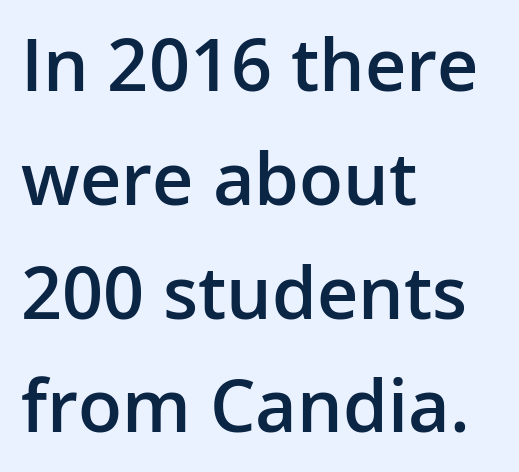
{"serif": "no", "italic": "no", "bold": "semi", "weight": "semibold", "width": "normal", "stroke_contrast": "low", "x_height": "medium", "monospaced": "no", "underline": "no", "align": "left", "line_spacing": "normal", "line_spacing_ratio": 1.58, "letter_spacing": "normal", "letter_spacing_em": 0.0, "glyph_px": 72}
